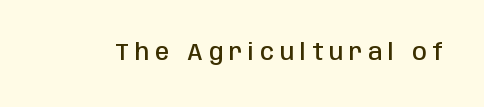
A fair bit of extra ink — the face is semibold, not bold. Letter spacing: wide. Tall strokes in this sample are plumb rather than angled. A bare baseline throughout the passage.
